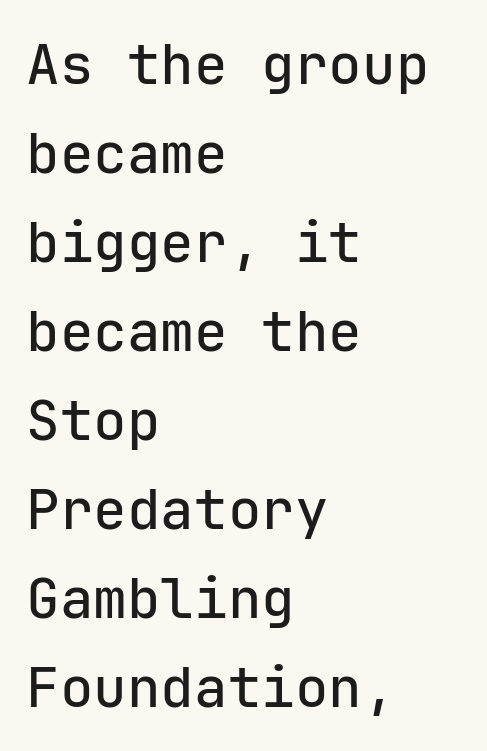
{"serif": "no", "italic": "no", "width": "normal", "stroke_contrast": "low", "x_height": "medium", "monospaced": "yes", "underline": "no", "align": "left", "line_spacing": "normal", "line_spacing_ratio": 1.59, "letter_spacing": "normal", "letter_spacing_em": 0.0, "glyph_px": 56}
